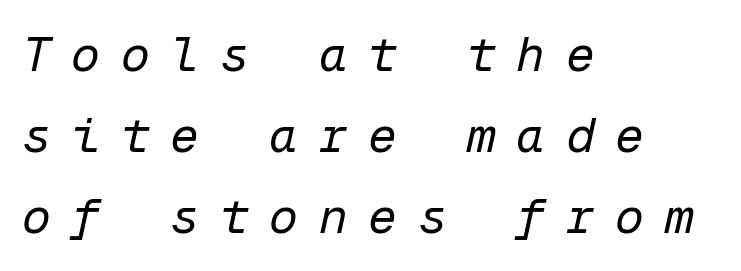
The image shows 48 px regular-weight type, italic (leaning right), monospaced; set left-aligned, normal line spacing (1.69x), unusually wide letter spacing (+0.43 em), not underlined; low stroke contrast and a medium x-height.
